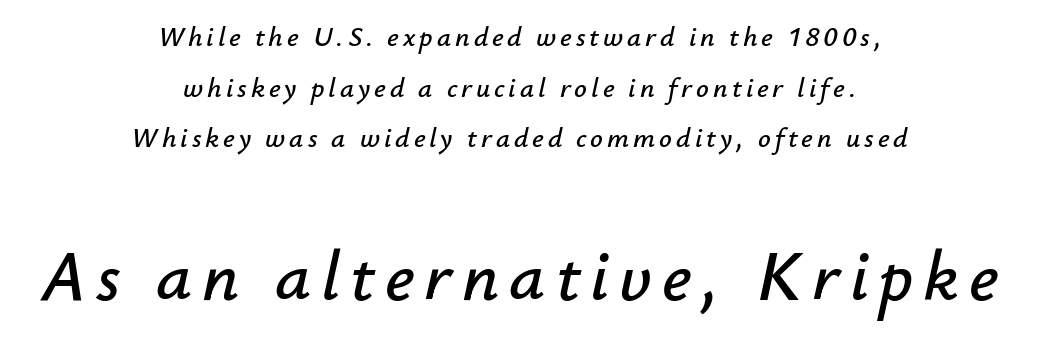
Q: Is the text italic (slanted)? A: Yes, it leans right by about 12 degrees.
Q: Is the text underlined? A: No.
Q: How is the paragraph aligned? A: Centered.
Q: Which block of text is set in a larger size, the first (top) or the second (bottom)? A: The second (bottom) one.
Q: Width (condensed, normal, or wide)? A: Normal.
Q: Stroke contrast? A: Low.
Q: x-height? A: Small.
Q: Monospaced? A: No.
